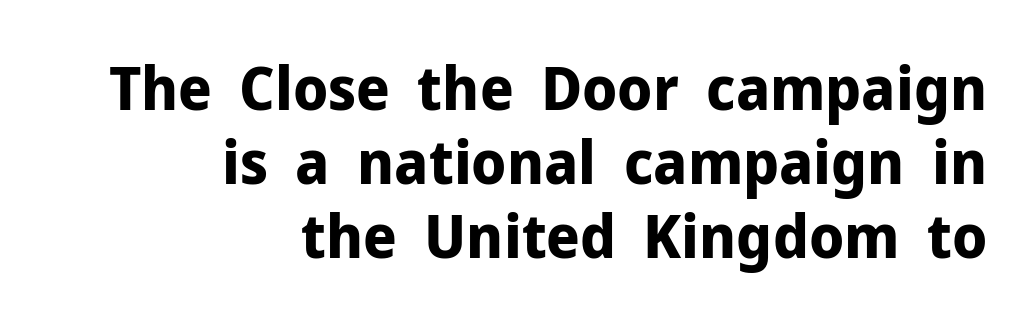
Check the space under the baseline: it is left empty. If you drew a line through each stem, it would be perfectly vertical. To sum up the face: it is a sans, with no serifs. These lines are set flush right with a ragged left edge. Character widths vary here, with narrow letters taking less room than wide ones. Short note: letters normally spaced.
